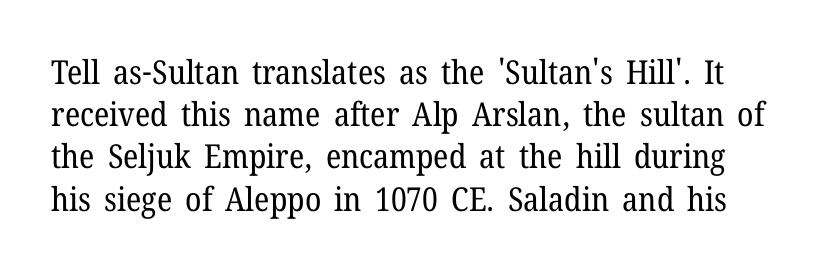
{"serif": "yes", "italic": "no", "bold": "no", "weight": "regular", "width": "normal", "stroke_contrast": "low", "x_height": "medium", "monospaced": "no", "underline": "no", "line_spacing": "normal", "line_spacing_ratio": 1.28, "letter_spacing": "normal", "letter_spacing_em": 0.0, "glyph_px": 33}
